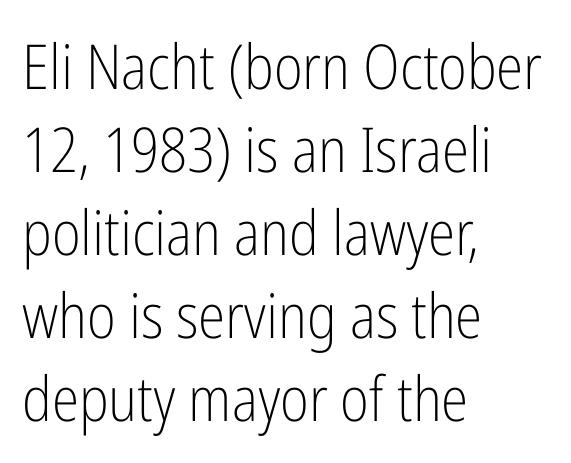
Q: Is the text bold? A: No.
Q: Is the text italic (slanted)? A: No, it is upright.
Q: Is the typeface a serif or a sans-serif typeface? A: Sans-serif.
Q: Is the text underlined? A: No.
Q: How is the paragraph aligned? A: Left-aligned.
Q: Is the spacing between letters normal or unusually wide? A: Normal.
Q: Is the spacing between lines tight, normal or loose? A: Normal.
Q: Width (condensed, normal, or wide)? A: Condensed.
Q: Stroke contrast? A: Low.
Q: x-height? A: Medium.
Q: Monospaced? A: No.
